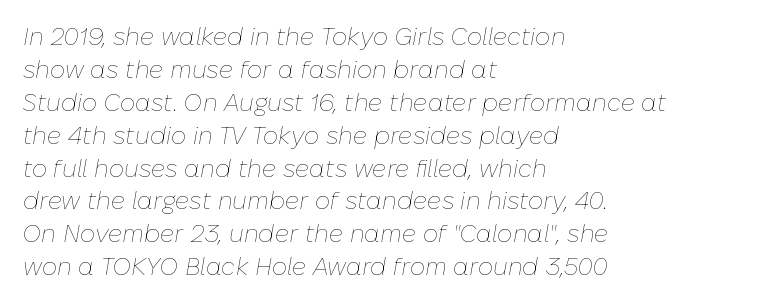
Q: Is the text bold? A: No.
Q: Is the text italic (slanted)? A: Yes, it leans right by about 10 degrees.
Q: Is the text underlined? A: No.
Q: How is the paragraph aligned? A: Left-aligned.
Q: Is the spacing between letters normal or unusually wide? A: Normal.
Q: Is the spacing between lines tight, normal or loose? A: Normal.
